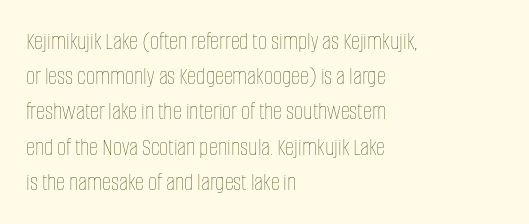
{"italic": "no", "bold": "no", "underline": "no", "align": "left", "line_spacing": "normal", "line_spacing_ratio": 1.41, "letter_spacing": "normal", "letter_spacing_em": 0.0, "glyph_px": 25}
